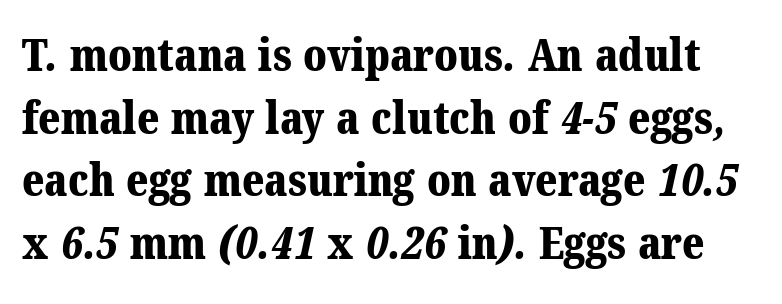
{"serif": "yes", "bold": "yes", "weight": "bold", "width": "normal", "stroke_contrast": "medium", "x_height": "medium", "monospaced": "no", "underline": "no", "line_spacing": "normal", "line_spacing_ratio": 1.39, "letter_spacing": "normal", "letter_spacing_em": 0.0, "glyph_px": 45}
